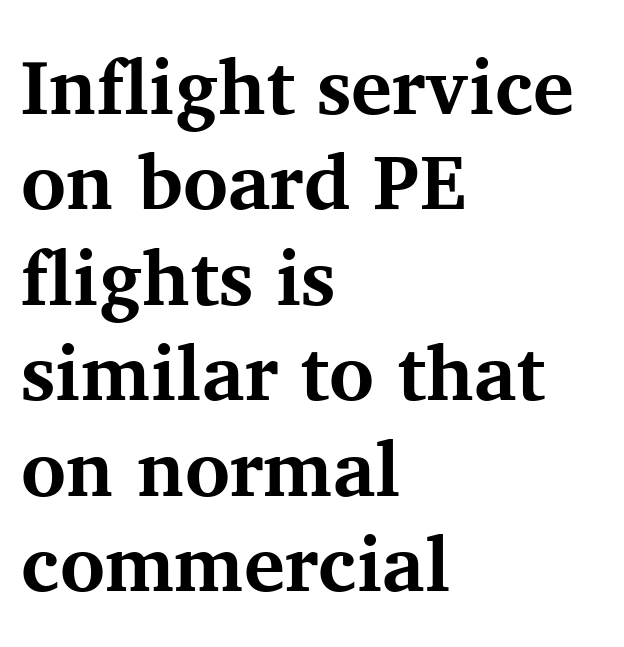
Q: Is the text bold? A: Yes.
Q: Is the text italic (slanted)? A: No, it is upright.
Q: Is the typeface a serif or a sans-serif typeface? A: Serif.
Q: Is the text underlined? A: No.
Q: How is the paragraph aligned? A: Left-aligned.
Q: Is the spacing between letters normal or unusually wide? A: Normal.
Q: Width (condensed, normal, or wide)? A: Normal.
Q: Stroke contrast? A: Medium.
Q: x-height? A: Medium.
Q: Monospaced? A: No.
